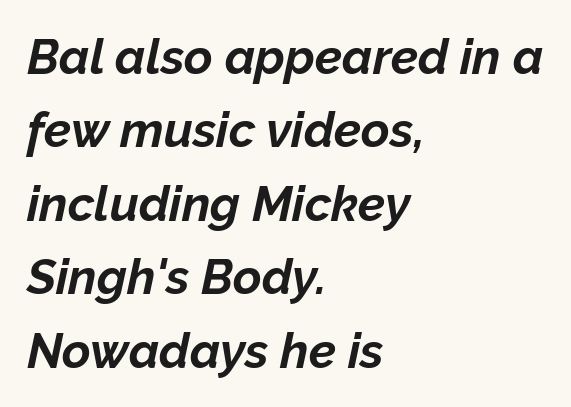
The image shows 49 px bold type, italic (leaning right); set left-aligned, normal line spacing (1.5x), normal letter spacing, not underlined; low stroke contrast and a medium x-height.
